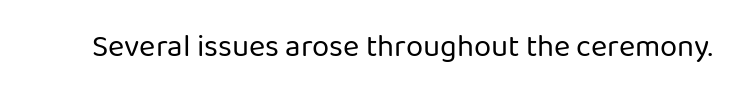
Q: Is the text bold? A: No.
Q: Is the text italic (slanted)? A: No, it is upright.
Q: Is the typeface a serif or a sans-serif typeface? A: Sans-serif.
Q: Is the text underlined? A: No.
Q: Is the spacing between letters normal or unusually wide? A: Normal.
Q: Width (condensed, normal, or wide)? A: Normal.
Q: Stroke contrast? A: Low.
Q: x-height? A: Medium.
Q: Monospaced? A: No.
